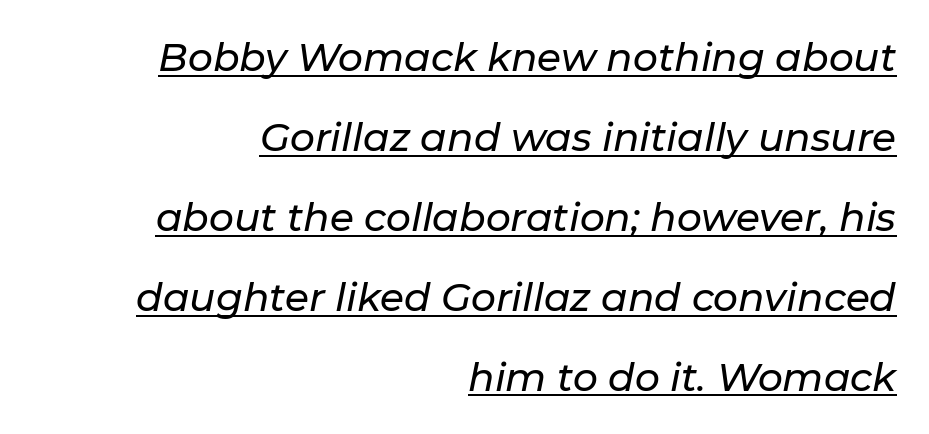
The image shows 39 px text type, italic (leaning right); set right-aligned, loose line spacing (2.05x), normal letter spacing, underlined; low stroke contrast and a medium x-height.
